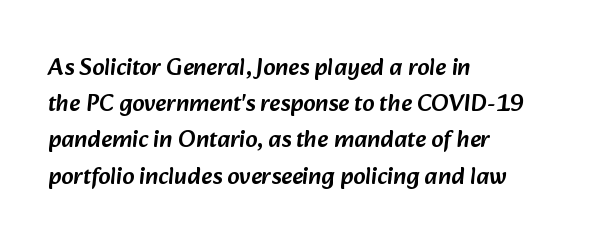
{"underline": "no", "align": "left", "line_spacing": "normal", "line_spacing_ratio": 1.51, "letter_spacing": "normal", "letter_spacing_em": 0.0, "glyph_px": 24}
